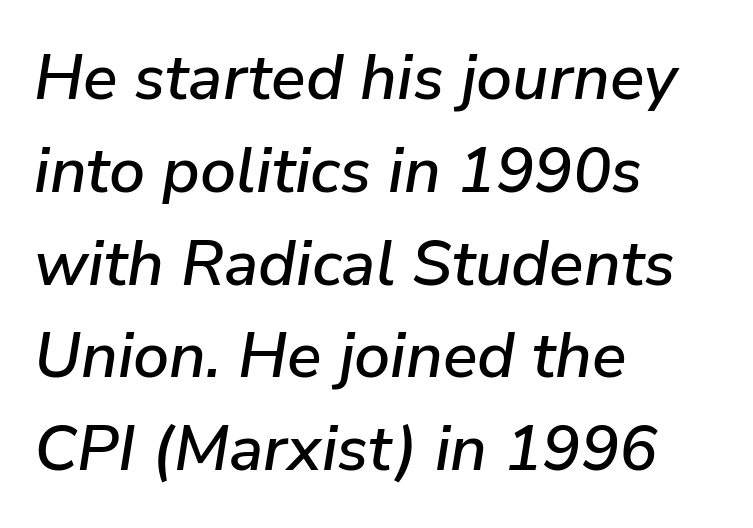
Q: Is the text italic (slanted)? A: Yes, it leans right by about 9 degrees.
Q: Is the text underlined? A: No.
Q: How is the paragraph aligned? A: Left-aligned.
Q: Is the spacing between letters normal or unusually wide? A: Normal.
Q: Is the spacing between lines tight, normal or loose? A: Normal.
Q: Width (condensed, normal, or wide)? A: Normal.
Q: Stroke contrast? A: Low.
Q: x-height? A: Medium.
Q: Monospaced? A: No.
